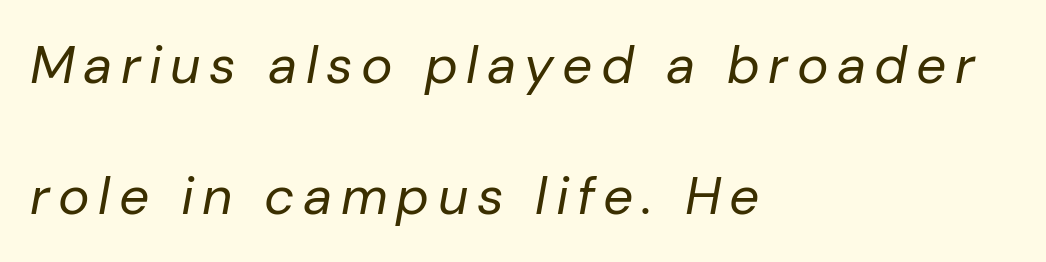
Q: Is the text bold? A: No.
Q: Is the text italic (slanted)? A: Yes, it leans right by about 10 degrees.
Q: Is the text underlined? A: No.
Q: How is the paragraph aligned? A: Left-aligned.
Q: Is the spacing between lines tight, normal or loose? A: Loose.
Q: Width (condensed, normal, or wide)? A: Normal.
Q: Stroke contrast? A: Low.
Q: x-height? A: Medium.
Q: Monospaced? A: No.
